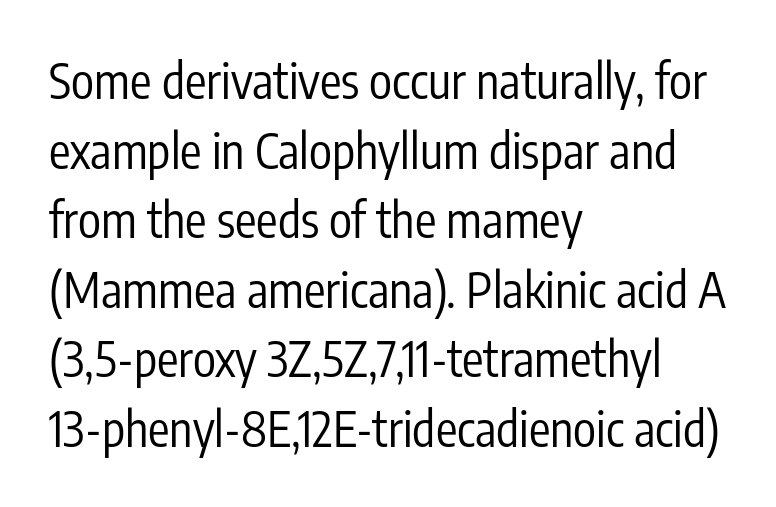
The image shows 48 px regular-weight, condensed sans-serif type, upright; set left-aligned, normal line spacing (1.45x), normal letter spacing, not underlined; low stroke contrast and a medium x-height.
